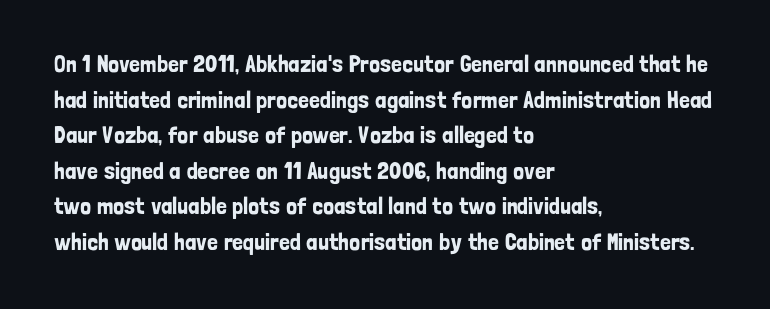
The image shows 24 px text type, upright; set left-aligned, normal line spacing (1.48x), normal letter spacing, not underlined.
